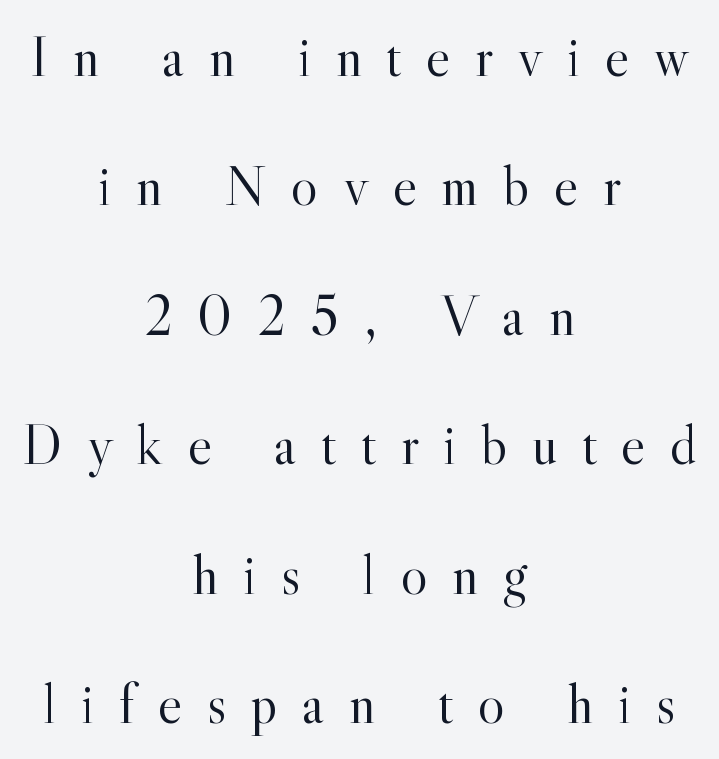
{"serif": "yes", "italic": "no", "bold": "no", "weight": "light", "width": "normal", "x_height": "small", "monospaced": "no", "underline": "no", "align": "center", "line_spacing": "loose", "line_spacing_ratio": 2.27, "letter_spacing": "wide", "letter_spacing_em": 0.43, "glyph_px": 57}
